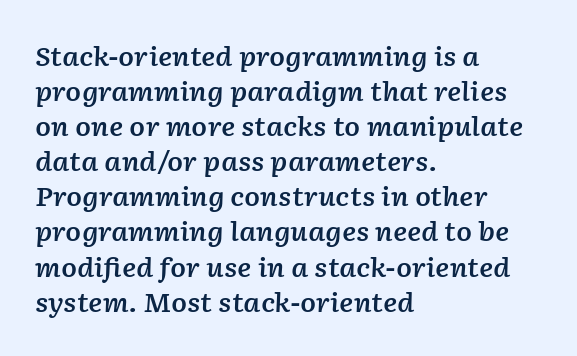
The image shows 26 px text type, italic (leaning right); set left-aligned, normal line spacing (1.35x), normal letter spacing, not underlined.
